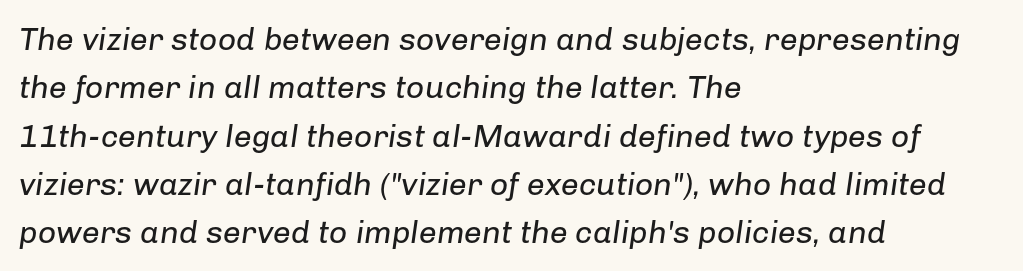
Ink coverage per letter is moderate at most. Students, observe: this is what conventionally led text looks like. The line texture is even and compact thanks to regular tracking. Is the type slanted? Yes — the strokes lean at a clear angle.
